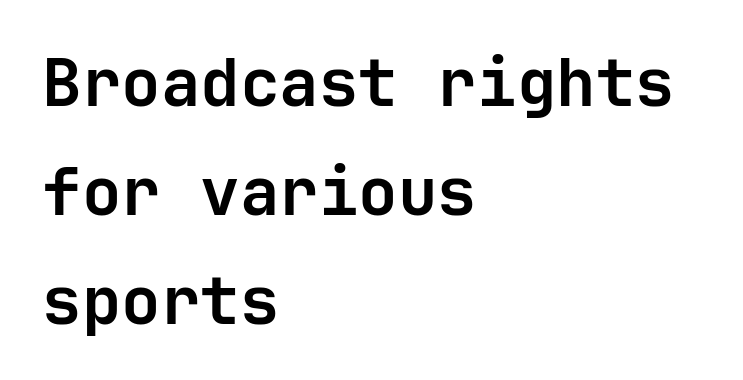
The image shows 66 px semibold sans-serif type, upright; set left-aligned, normal line spacing (1.65x), normal letter spacing, not underlined; low stroke contrast and a medium x-height.
